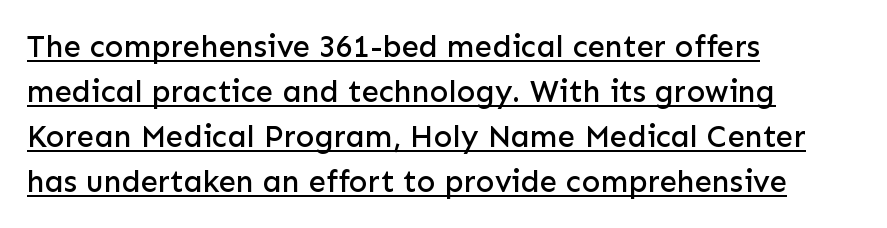
Italic: no, the glyphs are upright roman. Looks like regular typesetting: each glyph gets only the width it needs. The rendered words wear a rule along their underside. The face used here is a sans, in the tradition of grotesques and geometrics.
